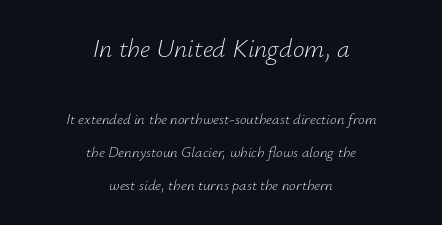
Q: Is the text bold? A: No.
Q: Is the text italic (slanted)? A: Yes, it leans right by about 12 degrees.
Q: Is the text underlined? A: No.
Q: How is the paragraph aligned? A: Centered.
Q: Is the spacing between letters normal or unusually wide? A: Normal.
Q: Is the spacing between lines tight, normal or loose? A: Loose.
Q: Which block of text is set in a larger size, the first (top) or the second (bottom)? A: The first (top) one.
